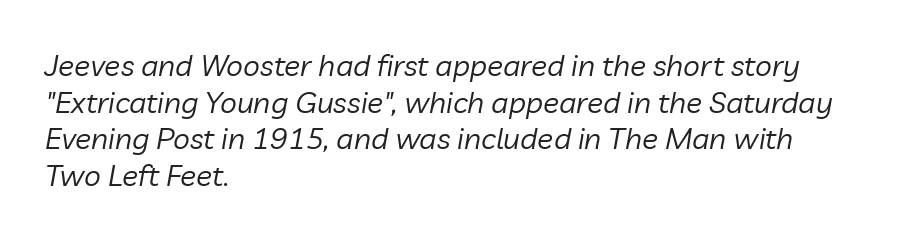
Q: Is the text bold? A: No.
Q: Is the text italic (slanted)? A: Yes, it leans right by about 10 degrees.
Q: Is the text underlined? A: No.
Q: How is the paragraph aligned? A: Left-aligned.
Q: Is the spacing between letters normal or unusually wide? A: Normal.
Q: Width (condensed, normal, or wide)? A: Normal.
Q: Stroke contrast? A: Low.
Q: x-height? A: Medium.
Q: Monospaced? A: No.
